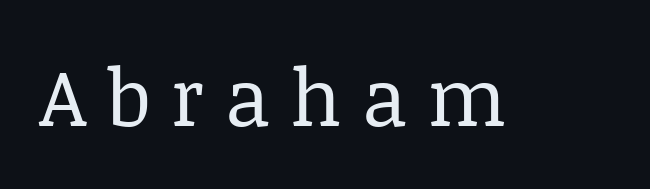
Unlike italic type, these characters show no tilt at all. Each word looks stretched out because of the extra space between its letters. Does the type have serifs? Yes, each stem ends in a small foot. No chunkiness to these letters — they're not bold. This sample has the flowing, uneven cadence of proportional lettering.
